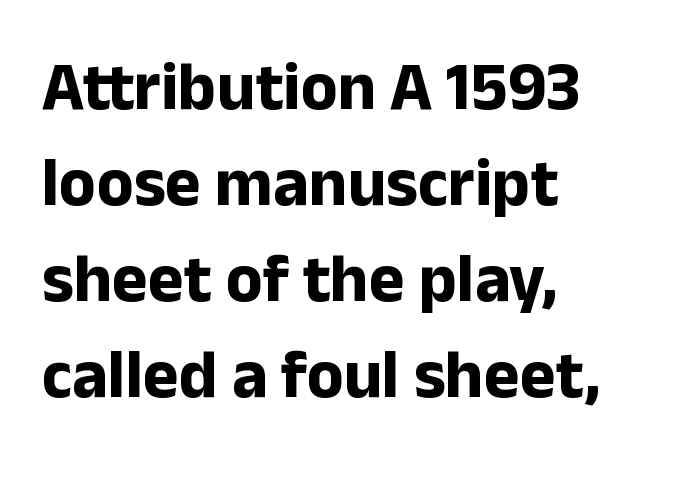
{"serif": "no", "italic": "no", "bold": "yes", "weight": "bold", "width": "normal", "stroke_contrast": "low", "x_height": "medium", "monospaced": "no", "underline": "no", "align": "left", "line_spacing": "normal", "line_spacing_ratio": 1.41, "letter_spacing": "normal", "letter_spacing_em": 0.0, "glyph_px": 68}
